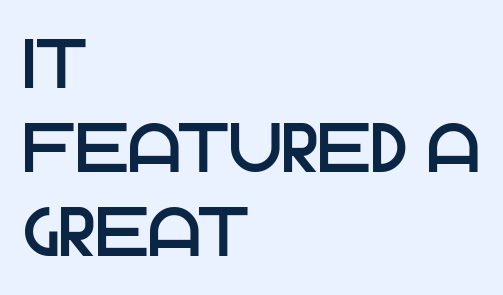
You can tell it's not italic because the verticals are truly vertical. The lines are quadded left. The designer went with a sans here, leaving each stem footless. This rendering features lettering with no underline.
